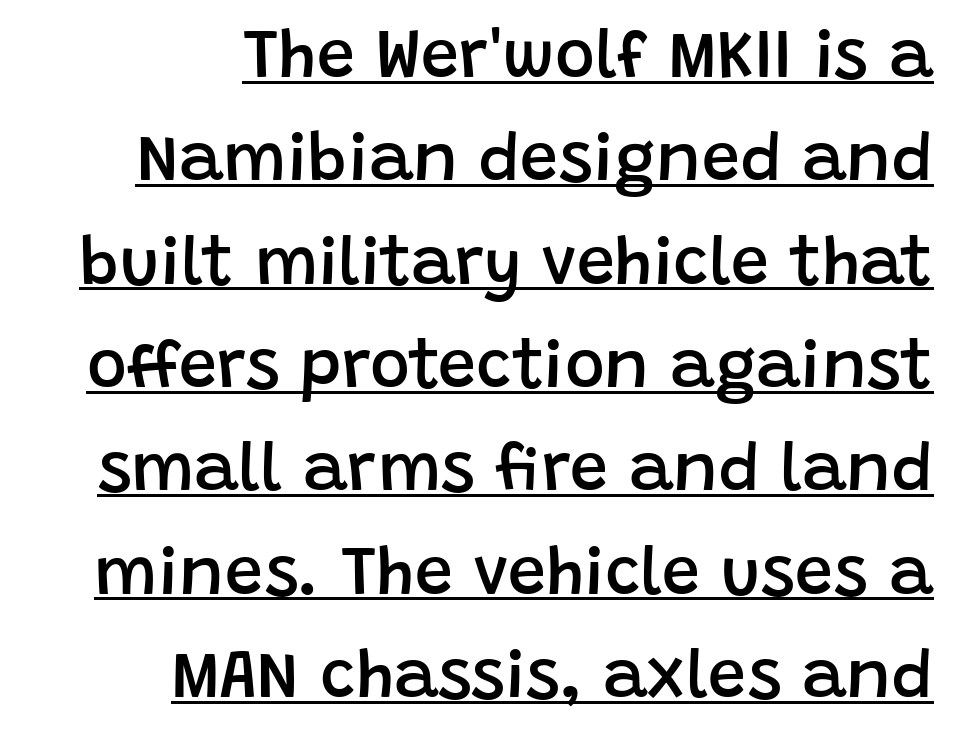
The sample's only ornament is a line tracing under the words. The designer left line spacing at the default. Compared with a flush-left layout, this one pins lines to the opposite, right side. Nope, no serifs anywhere on these letters.
